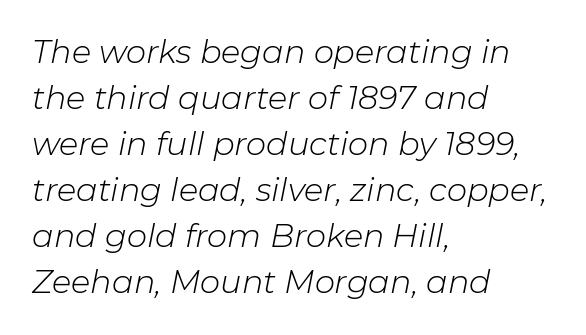
The image shows 32 px light type, italic (leaning right); set left-aligned, normal line spacing (1.44x), normal letter spacing, not underlined; low stroke contrast and a medium x-height.
